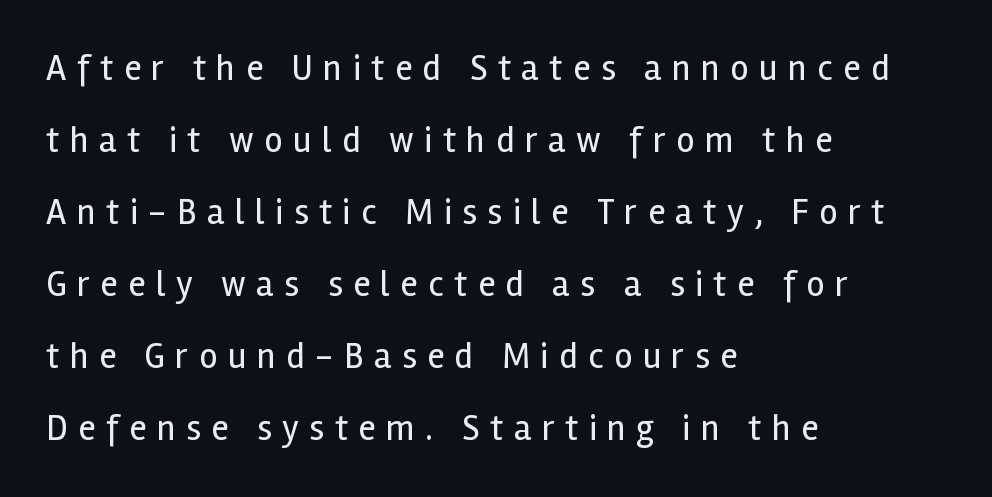
No letter is thick-stroked: the sample isn't bold. Anything drawn beneath the words? Only blank space. Tall strokes in this sample are plumb rather than angled. You could only call the tracking loose — the letters float apart. Each new line begins a long way beneath the previous one.
